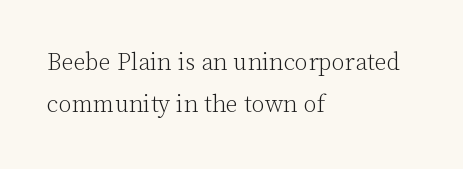
The image shows 24 px text type, upright; set left-aligned, line spacing 1.76x, normal letter spacing, not underlined.
